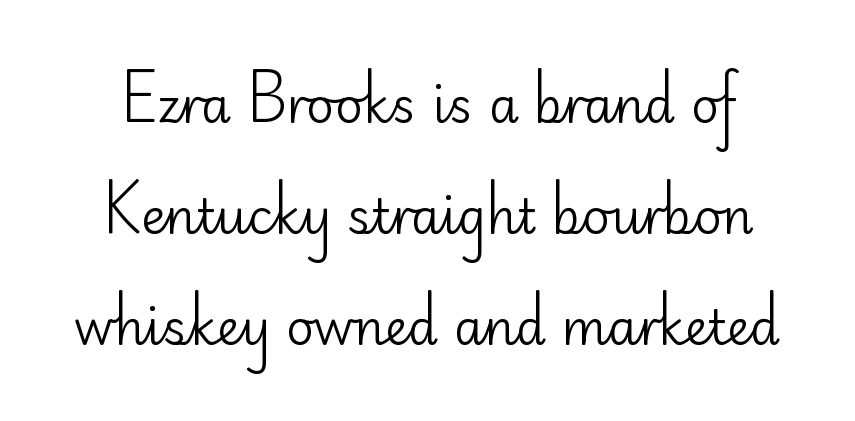
The image shows 48 px regular-weight sans-serif type, upright; set loose line spacing (2.31x), normal letter spacing, not underlined; low stroke contrast and a small x-height.
